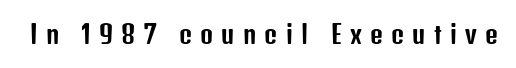
{"italic": "no", "underline": "no", "letter_spacing": "wide", "letter_spacing_em": 0.33, "glyph_px": 25}
